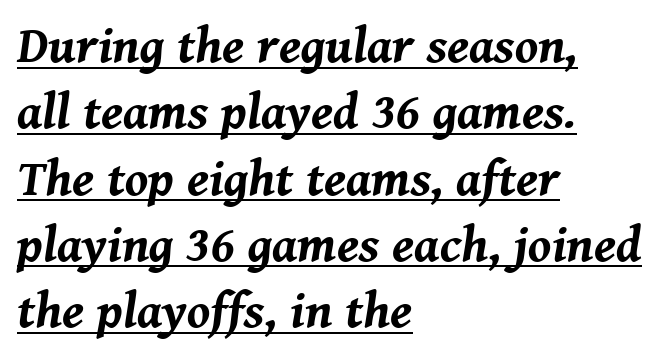
The image shows 51 px bold type, italic (leaning right); set left-aligned, normal line spacing (1.3x), normal letter spacing, underlined; medium stroke contrast and a medium x-height.
